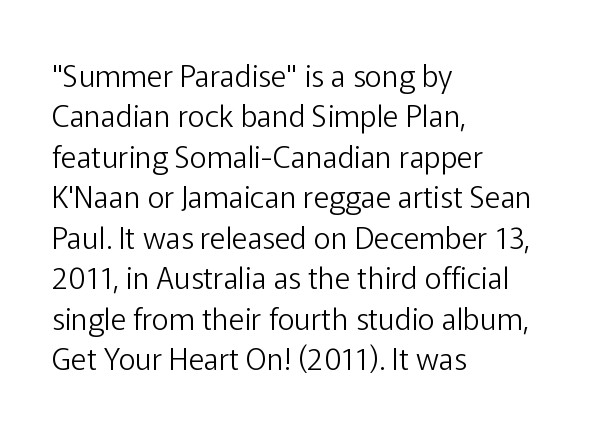
The image shows 30 px light sans-serif type, upright; set left-aligned, normal line spacing (1.35x), normal letter spacing, not underlined; low stroke contrast and a medium x-height.
